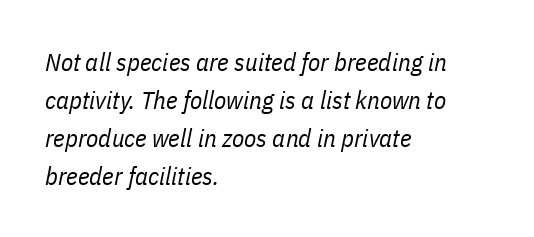
Q: Is the text bold? A: No.
Q: Is the text italic (slanted)? A: Yes, it leans right by about 11 degrees.
Q: Is the text underlined? A: No.
Q: How is the paragraph aligned? A: Left-aligned.
Q: Is the spacing between letters normal or unusually wide? A: Normal.
Q: Is the spacing between lines tight, normal or loose? A: Normal.
